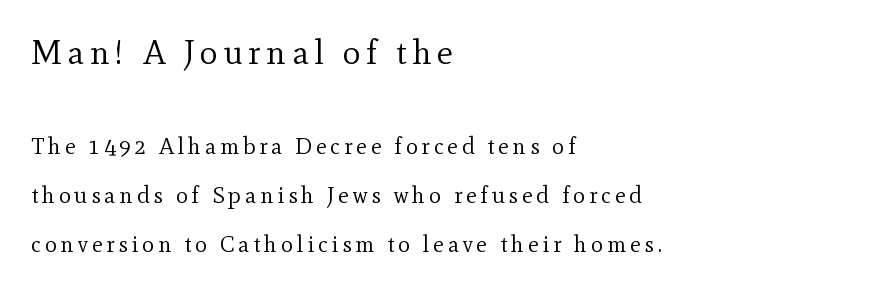
Q: Is the text bold? A: No.
Q: Is the text italic (slanted)? A: No, it is upright.
Q: Is the typeface a serif or a sans-serif typeface? A: Serif.
Q: Is the text underlined? A: No.
Q: How is the paragraph aligned? A: Left-aligned.
Q: Is the spacing between lines tight, normal or loose? A: Loose.
Q: Which block of text is set in a larger size, the first (top) or the second (bottom)? A: The first (top) one.
Q: Width (condensed, normal, or wide)? A: Normal.
Q: x-height? A: Small.
Q: Monospaced? A: No.
